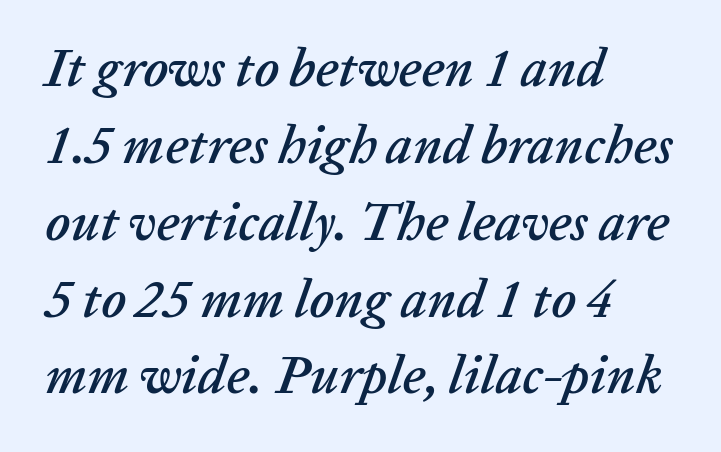
Q: Is the text italic (slanted)? A: Yes, it leans right by about 20 degrees.
Q: Is the text underlined? A: No.
Q: How is the paragraph aligned? A: Left-aligned.
Q: Is the spacing between letters normal or unusually wide? A: Normal.
Q: Is the spacing between lines tight, normal or loose? A: Normal.
Q: Width (condensed, normal, or wide)? A: Normal.
Q: Stroke contrast? A: Low.
Q: x-height? A: Medium.
Q: Monospaced? A: No.
